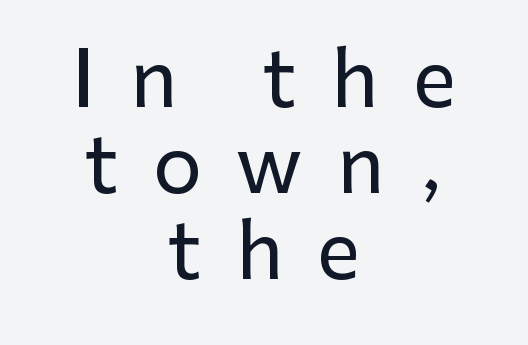
Q: Is the text italic (slanted)? A: No, it is upright.
Q: Is the typeface a serif or a sans-serif typeface? A: Sans-serif.
Q: Is the text underlined? A: No.
Q: How is the paragraph aligned? A: Centered.
Q: Is the spacing between letters normal or unusually wide? A: Unusually wide.
Q: Is the spacing between lines tight, normal or loose? A: Tight.
Q: Width (condensed, normal, or wide)? A: Normal.
Q: Stroke contrast? A: Low.
Q: x-height? A: Medium.
Q: Monospaced? A: No.
